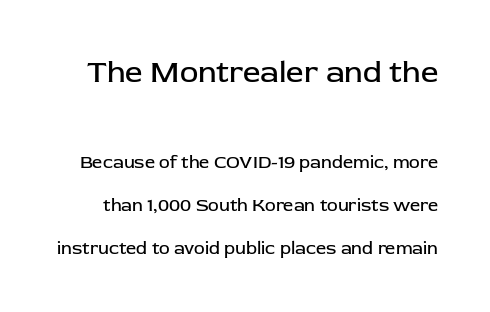
The image shows 31 px regular-weight sans-serif type, upright; set loose line spacing (2.39x), normal letter spacing, not underlined; the first (top) block is 1.72x larger; low stroke contrast and a medium x-height.
